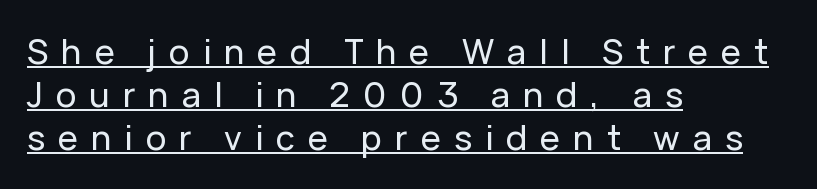
This is underlined copy, the kind a proofreader might mark for attention. I'd call this a sans setting — the letters go barefoot. The rows are spaced the way most documents space them. Which margin do the lines hug? The left one — the right edge is uneven.
